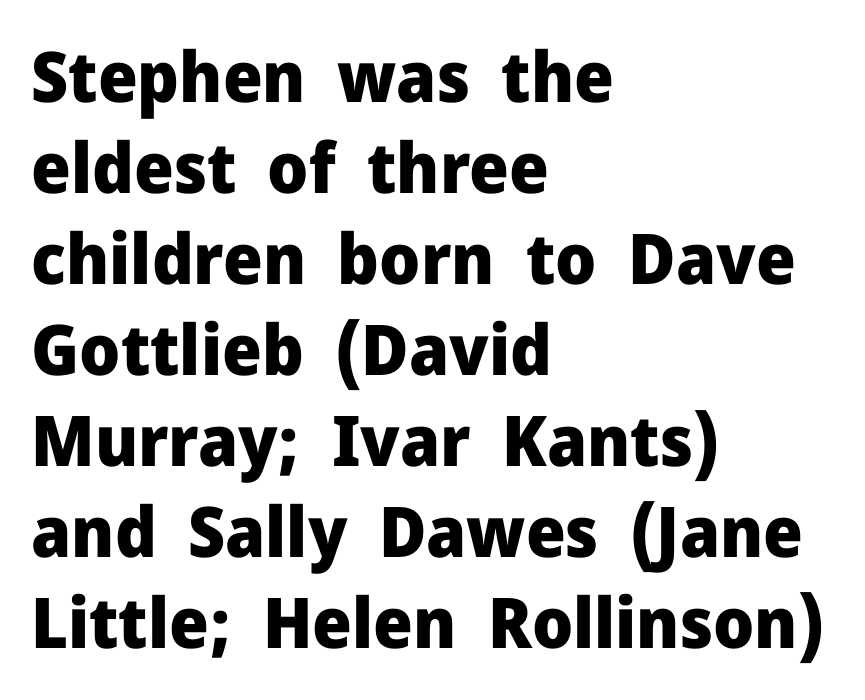
The image shows 70 px heavy sans-serif type, upright; set left-aligned, normal line spacing (1.3x), normal letter spacing, not underlined; low stroke contrast and a medium x-height.
